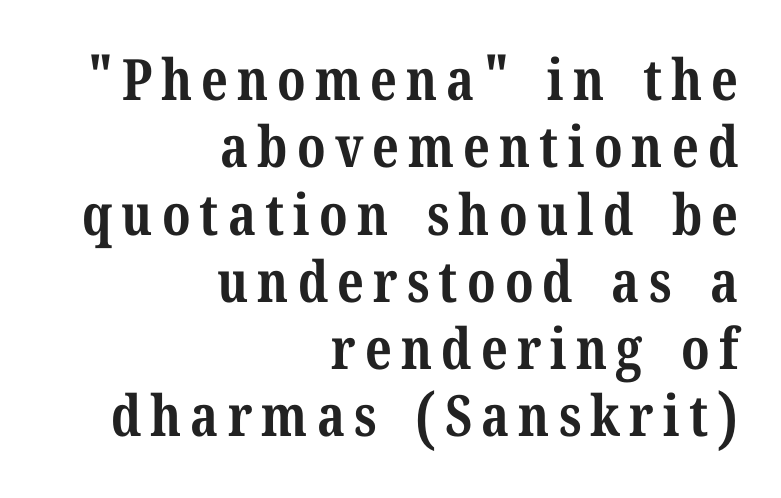
Type without underlining. Set as a true bold cut, around the 700 mark. The font family rendered here belongs to the serif group. Designer's note — italics off, roman on. The lines are quadded right.
